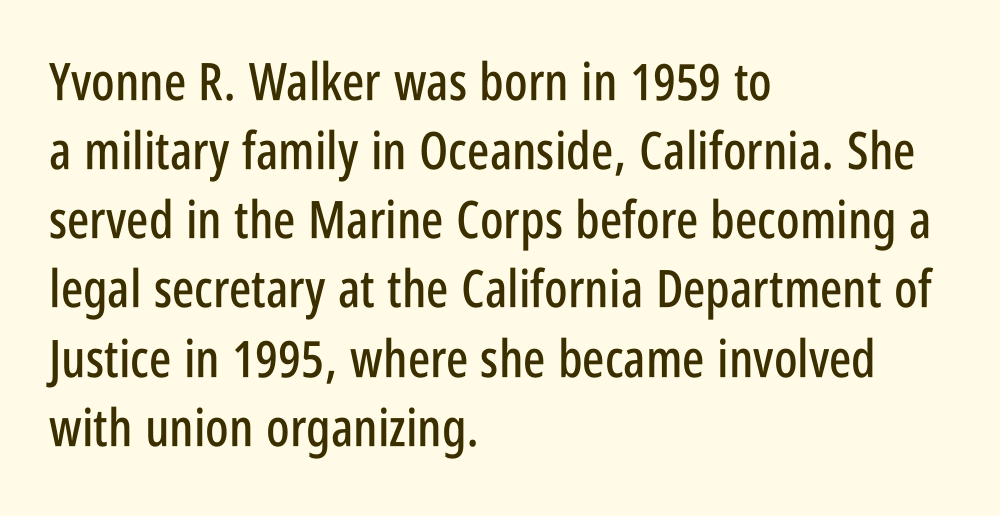
{"serif": "no", "italic": "no", "width": "condensed", "stroke_contrast": "low", "x_height": "large", "monospaced": "no", "underline": "no", "align": "left", "line_spacing": "normal", "line_spacing_ratio": 1.33, "letter_spacing": "normal", "letter_spacing_em": 0.0, "glyph_px": 52}
